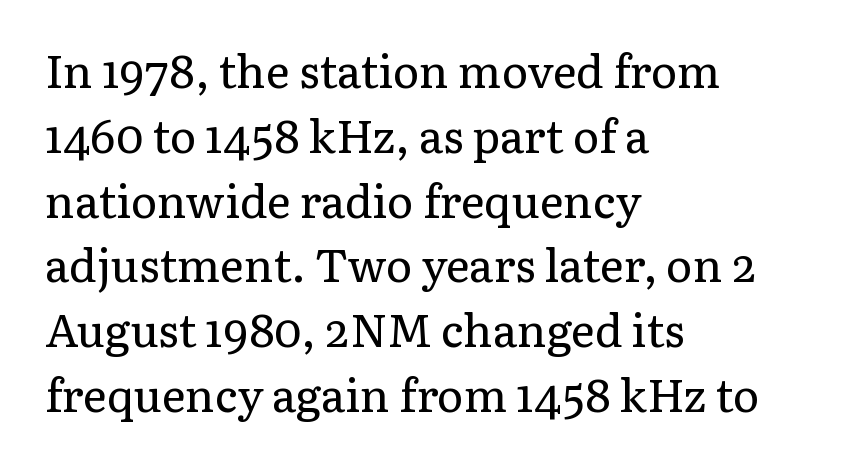
{"serif": "yes", "italic": "no", "bold": "no", "weight": "regular", "width": "normal", "stroke_contrast": "low", "x_height": "medium", "monospaced": "no", "underline": "no", "align": "left", "line_spacing": "normal", "line_spacing_ratio": 1.44, "letter_spacing": "normal", "letter_spacing_em": 0.0, "glyph_px": 45}
